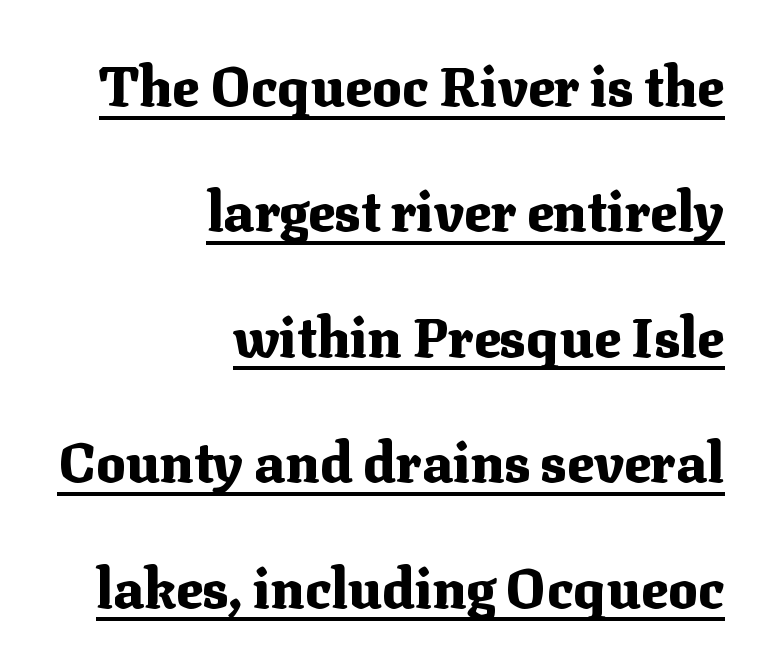
Q: Is the text bold? A: Yes.
Q: Is the text italic (slanted)? A: No, it is upright.
Q: Is the typeface a serif or a sans-serif typeface? A: Serif.
Q: Is the text underlined? A: Yes.
Q: How is the paragraph aligned? A: Right-aligned.
Q: Is the spacing between letters normal or unusually wide? A: Normal.
Q: Is the spacing between lines tight, normal or loose? A: Loose.
Q: Width (condensed, normal, or wide)? A: Normal.
Q: Stroke contrast? A: Medium.
Q: x-height? A: Medium.
Q: Monospaced? A: No.
